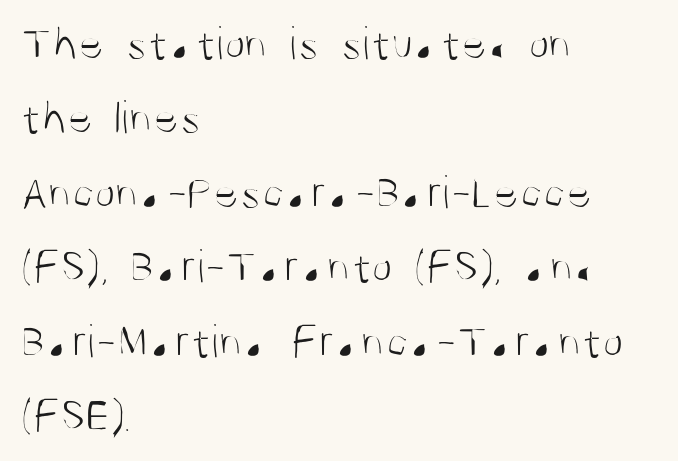
Glance below the letters and you will spot only blank space. Visually the block forms a straight wall on the left and a jagged coastline on the right. Note the varied advance widths — an 'i' is clearly narrower than an 'm'. No chunkiness to these letters — they're not bold. Nobody touched the tracking dial on this one.
